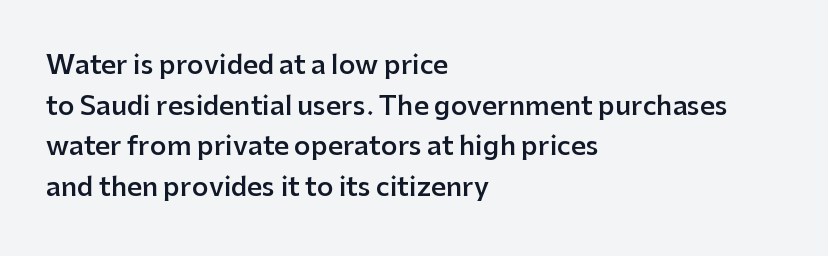
{"italic": "no", "bold": "semi", "underline": "no", "align": "left", "line_spacing": "normal", "line_spacing_ratio": 1.56, "letter_spacing": "normal", "letter_spacing_em": 0.0, "glyph_px": 26}
